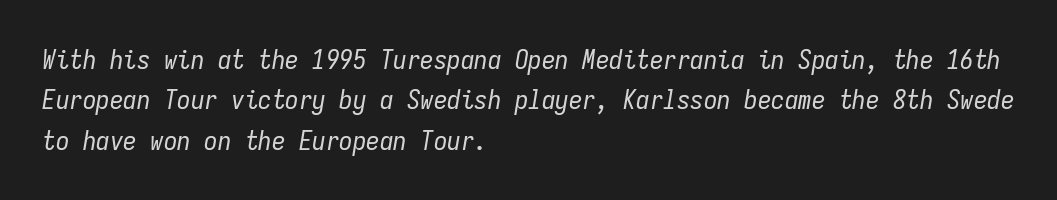
{"italic": "yes", "lean": "right", "slant_degrees": 9, "bold": "no", "underline": "no", "align": "left", "line_spacing": "normal", "line_spacing_ratio": 1.5, "letter_spacing": "normal", "letter_spacing_em": 0.0, "glyph_px": 27}
